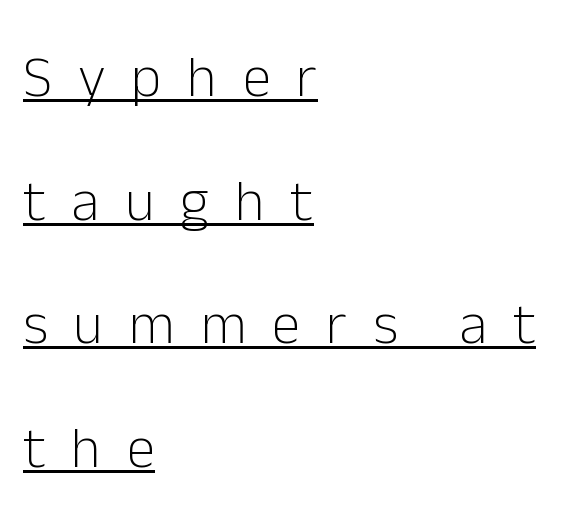
The typography opts for an upright posture over an oblique one. In CSS terms this would be text-align: left. The strokes carry an ordinary text weight at most. This sample has the flowing, uneven cadence of proportional lettering. In terms of letterform style, serifs are entirely absent.
